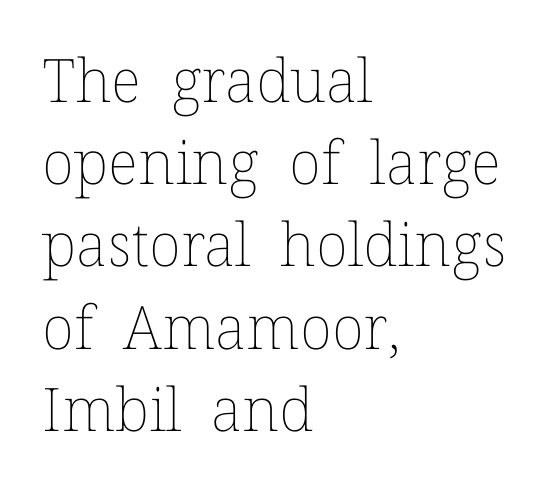
The image shows 60 px thin type, upright; set left-aligned, normal line spacing (1.37x), normal letter spacing, not underlined; low stroke contrast and a medium x-height.
